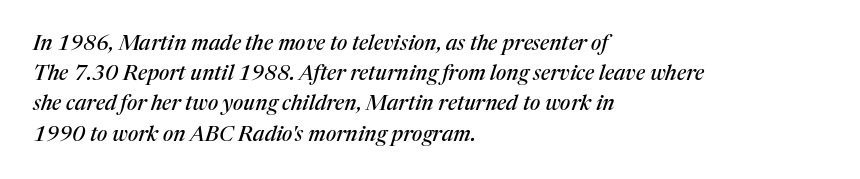
{"italic": "yes", "lean": "right", "slant_degrees": 17, "underline": "no", "align": "left", "line_spacing": "normal", "line_spacing_ratio": 1.44, "letter_spacing": "normal", "letter_spacing_em": 0.0, "glyph_px": 21}
